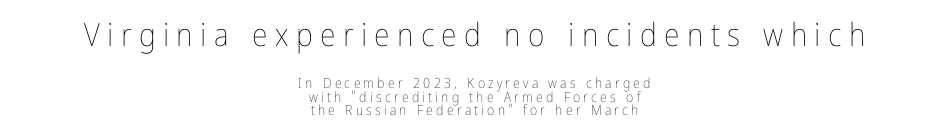
{"italic": "no", "bold": "no", "weight": "thin", "width": "condensed", "stroke_contrast": "low", "x_height": "medium", "monospaced": "no", "underline": "no", "align": "center", "line_spacing": "tight", "line_spacing_ratio": 0.98, "letter_spacing": "wide", "letter_spacing_em": 0.23, "larger_block": "first", "size_ratio": 2.29, "glyph_px": 32}
